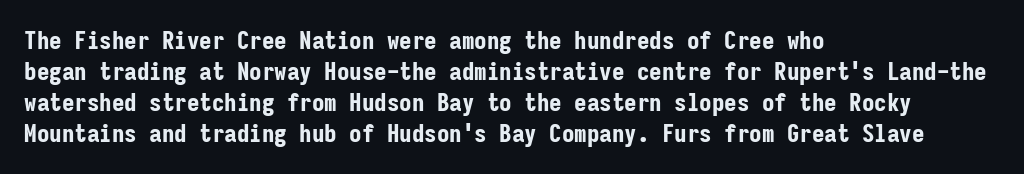
Q: Is the text bold? A: Yes.
Q: Is the text italic (slanted)? A: No, it is upright.
Q: Is the text underlined? A: No.
Q: How is the paragraph aligned? A: Left-aligned.
Q: Is the spacing between letters normal or unusually wide? A: Normal.
